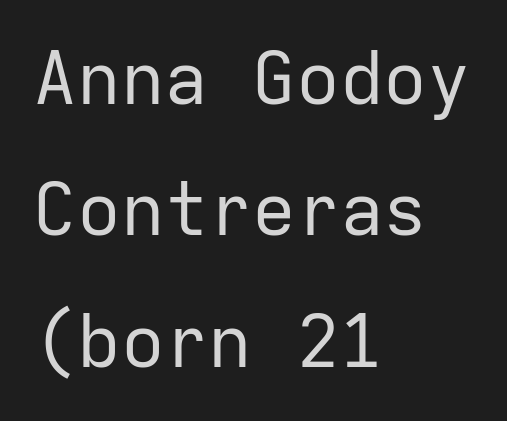
Stems here are at most as thick as an everyday book face. The letters march in equal steps, a hallmark of fixed-pitch type. Nobody drew a line under any word here. This is the regular roman posture of the typeface. The text block is weighted toward the left margin, trailing off unevenly rightward. Words appear dense and cohesive because spacing is normal.
